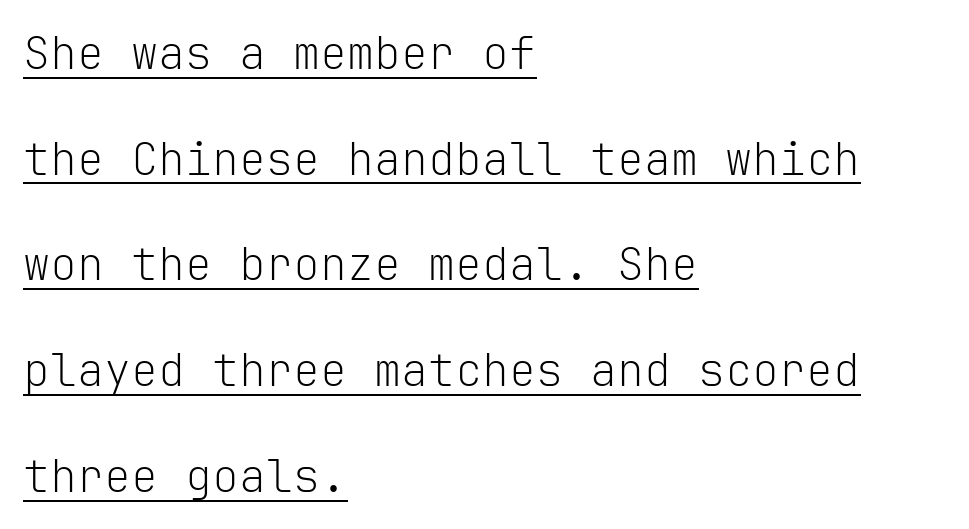
The sample's only ornament is a line tracing under the words. Vertically, the passage feels expansive, rows floating well apart. Short and long lines alike share a common starting point at left. Glyph-to-glyph distance matches everyday printed text. The designer went with a sans here, leaving each stem footless.
